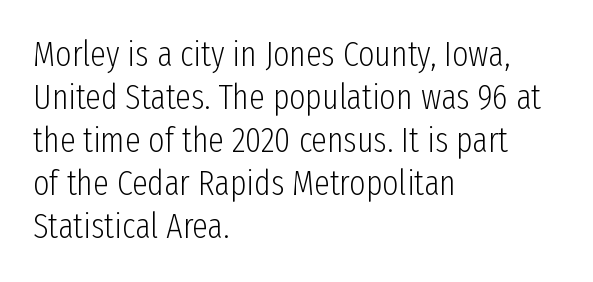
The image shows 35 px light, condensed sans-serif type, upright; set left-aligned, line spacing 1.23x, normal letter spacing, not underlined; low stroke contrast and a medium x-height.
